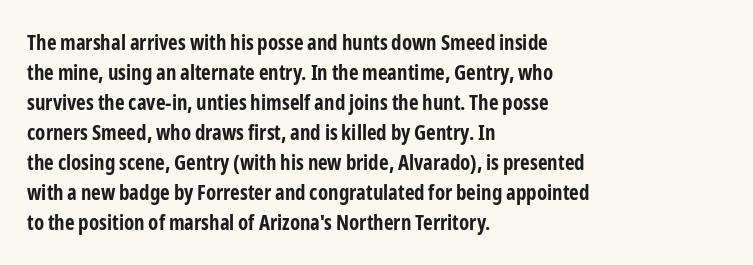
Q: Is the text bold? A: Yes.
Q: Is the text italic (slanted)? A: No, it is upright.
Q: Is the text underlined? A: No.
Q: How is the paragraph aligned? A: Left-aligned.
Q: Is the spacing between letters normal or unusually wide? A: Normal.
Q: Is the spacing between lines tight, normal or loose? A: Normal.
